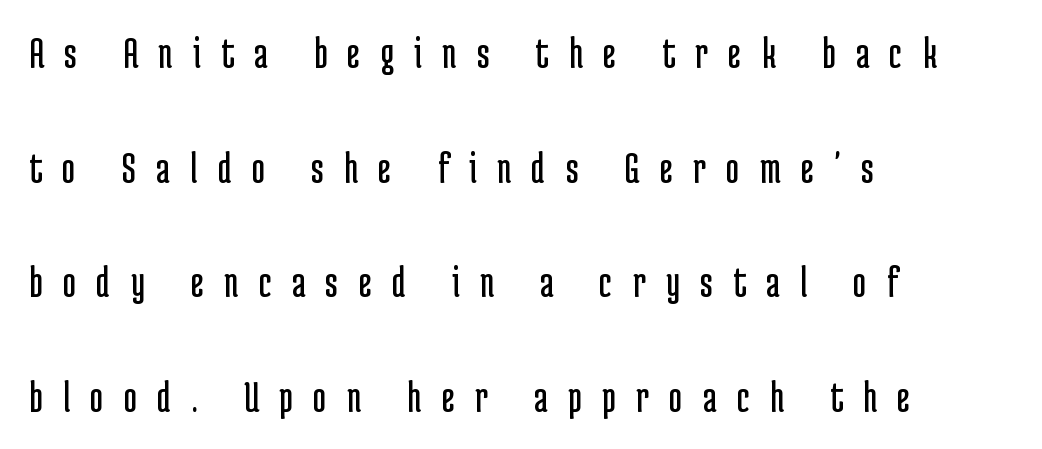
The image shows 46 px regular-weight, condensed sans-serif type, upright; set left-aligned, loose line spacing (2.49x), unusually wide letter spacing (+0.44 em), not underlined; low stroke contrast and a medium x-height.
